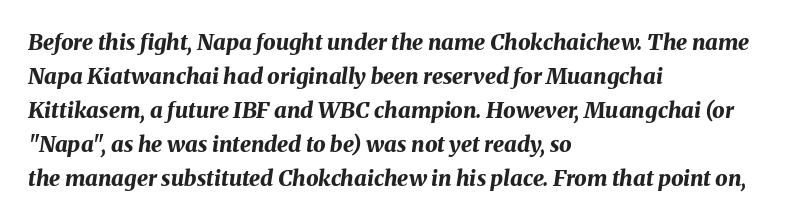
Strokes here are thick enough to call this a true bold. Letters rest on an invisible, unmarked baseline. Look at the tracking — it's just the regular setting, nothing added. Typeset ragged right — the left edge is the straight one.
